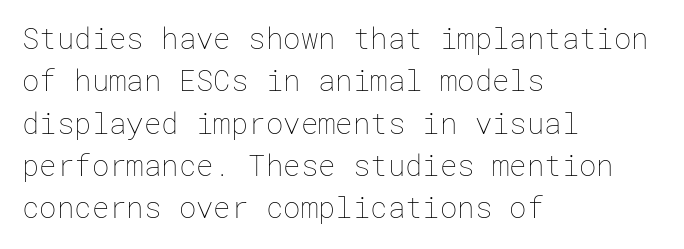
{"italic": "no", "bold": "no", "weight": "thin", "width": "normal", "stroke_contrast": "low", "x_height": "medium", "underline": "no", "align": "left", "line_spacing": "normal", "line_spacing_ratio": 1.46, "letter_spacing": "normal", "letter_spacing_em": 0.0, "glyph_px": 29}
